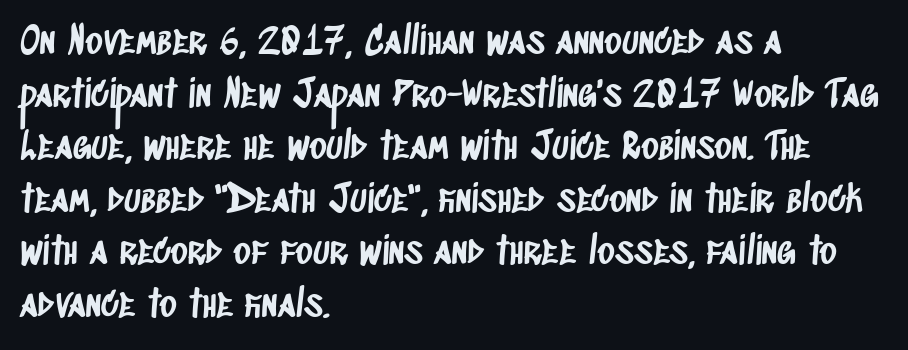
Short note: letters normally spaced. I'd call this a sans setting — the letters go barefoot. The area under the type is left untouched. Regarding leading, the lines here are spaced in the standard way. A typesetter would call this proportional, since set widths differ per character.
